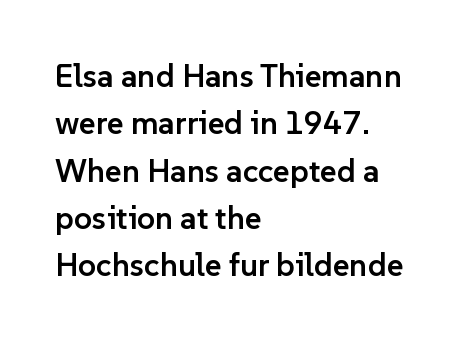
{"serif": "no", "italic": "no", "bold": "semi", "weight": "semibold", "width": "normal", "stroke_contrast": "low", "x_height": "medium", "monospaced": "no", "underline": "no", "align": "left", "line_spacing": "normal", "line_spacing_ratio": 1.48, "letter_spacing": "normal", "letter_spacing_em": 0.0, "glyph_px": 32}
